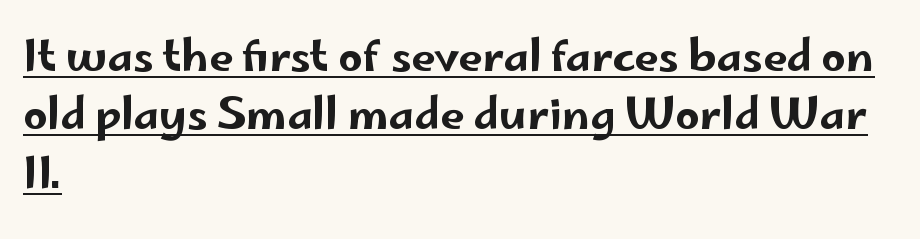
{"serif": "no", "italic": "no", "width": "wide", "stroke_contrast": "low", "x_height": "small", "monospaced": "no", "underline": "yes", "align": "left", "line_spacing": "normal", "line_spacing_ratio": 1.36, "letter_spacing": "normal", "letter_spacing_em": 0.0, "glyph_px": 43}
